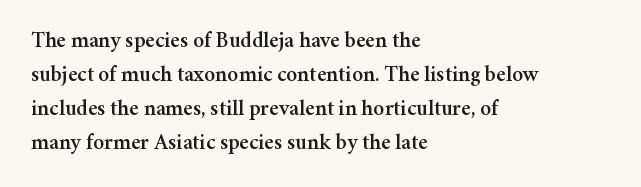
Q: Is the text italic (slanted)? A: No, it is upright.
Q: Is the text underlined? A: No.
Q: How is the paragraph aligned? A: Left-aligned.
Q: Is the spacing between letters normal or unusually wide? A: Normal.
Q: Is the spacing between lines tight, normal or loose? A: Normal.
